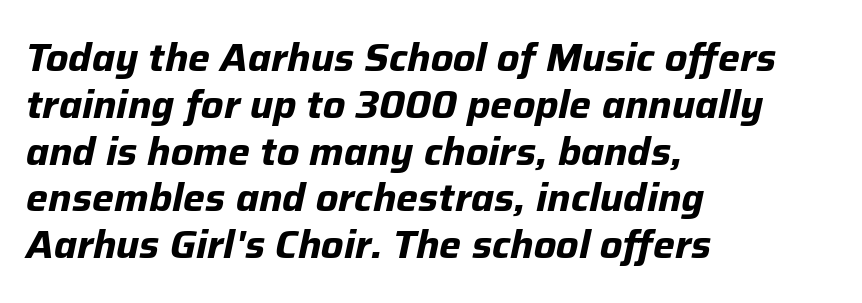
Q: Is the text bold? A: Yes.
Q: Is the text italic (slanted)? A: Yes, it leans right by about 12 degrees.
Q: Is the text underlined? A: No.
Q: How is the paragraph aligned? A: Left-aligned.
Q: Is the spacing between letters normal or unusually wide? A: Normal.
Q: Width (condensed, normal, or wide)? A: Normal.
Q: Stroke contrast? A: Low.
Q: x-height? A: Medium.
Q: Monospaced? A: No.
